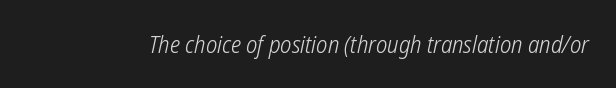
Rule under the text: the space is simply empty. What stands out about the letter spacing? Nothing — it is the standard amount. Think standard paragraph weight, or any step lighter than that.
